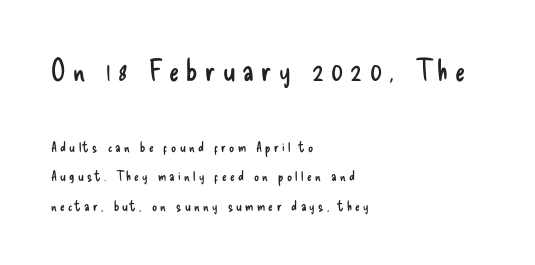
{"serif": "no", "italic": "no", "bold": "no", "weight": "regular", "width": "condensed", "stroke_contrast": "low", "x_height": "small", "monospaced": "no", "underline": "no", "align": "left", "line_spacing": "loose", "line_spacing_ratio": 2.1, "letter_spacing": "wide", "letter_spacing_em": 0.24, "larger_block": "first", "size_ratio": 2.14, "glyph_px": 30}
